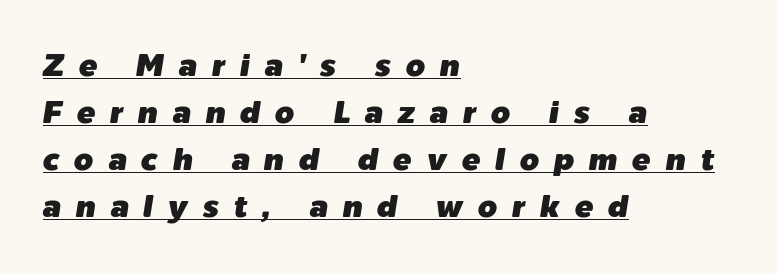
The image shows 31 px text type, italic (leaning right); set left-aligned, normal line spacing (1.52x), unusually wide letter spacing (+0.47 em), underlined; low stroke contrast and a medium x-height.
